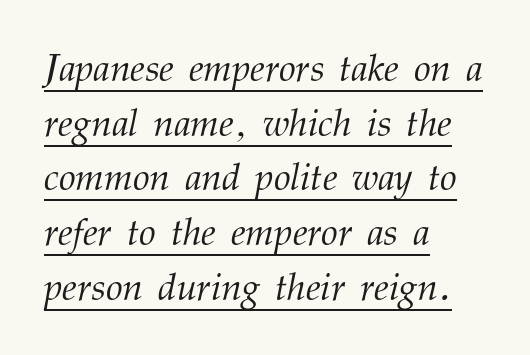
The image shows 38 px light serif type, italic (leaning right); set left-aligned, normal line spacing (1.44x), normal letter spacing, underlined; medium stroke contrast and a medium x-height.
